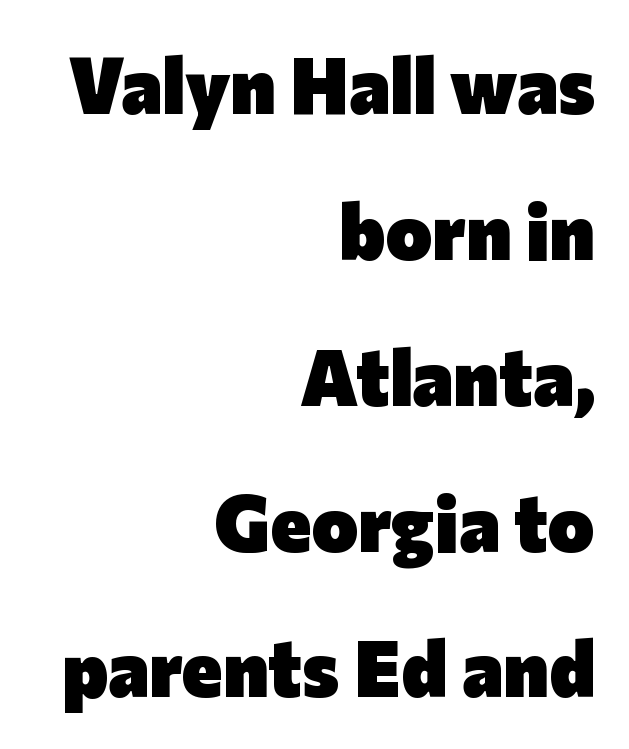
The image shows 78 px heavy sans-serif type, upright; set right-aligned, line spacing 1.87x, normal letter spacing, not underlined; low stroke contrast and a medium x-height.
